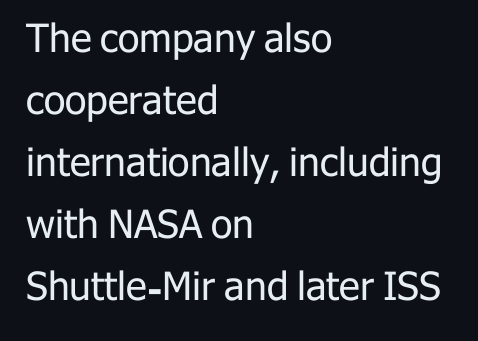
Q: Is the text bold? A: No.
Q: Is the text italic (slanted)? A: No, it is upright.
Q: Is the typeface a serif or a sans-serif typeface? A: Sans-serif.
Q: Is the text underlined? A: No.
Q: How is the paragraph aligned? A: Left-aligned.
Q: Is the spacing between letters normal or unusually wide? A: Normal.
Q: Is the spacing between lines tight, normal or loose? A: Normal.
Q: Width (condensed, normal, or wide)? A: Normal.
Q: Stroke contrast? A: Low.
Q: x-height? A: Medium.
Q: Monospaced? A: No.
